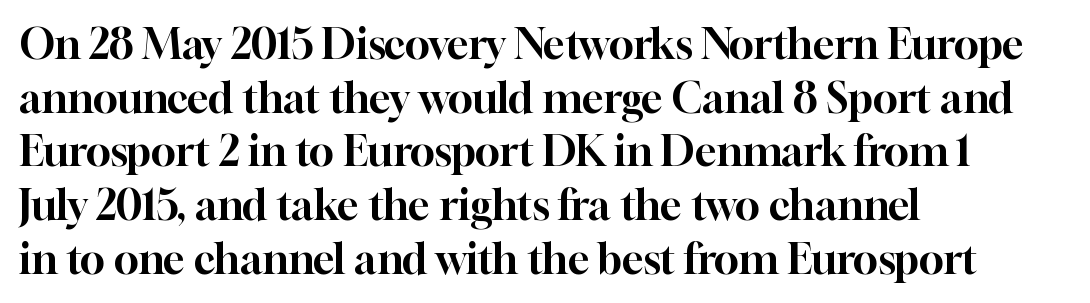
The passage shown is typed in a proportional face where columns would drift. Type without underlining. Upright lettering throughout. Is the letter spacing exaggerated? No — it looks like the ordinary default. Reading down the column, the eye jumps a familiar distance to each next line.
